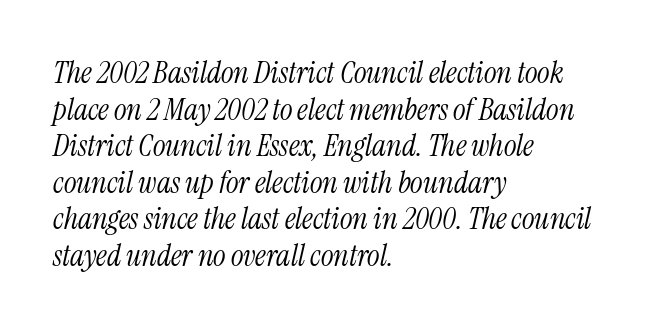
Q: Is the text bold? A: No.
Q: Is the text italic (slanted)? A: Yes, it leans right by about 13 degrees.
Q: Is the typeface a serif or a sans-serif typeface? A: Serif.
Q: Is the text underlined? A: No.
Q: How is the paragraph aligned? A: Left-aligned.
Q: Is the spacing between letters normal or unusually wide? A: Normal.
Q: Width (condensed, normal, or wide)? A: Condensed.
Q: Stroke contrast? A: Medium.
Q: x-height? A: Medium.
Q: Monospaced? A: No.
